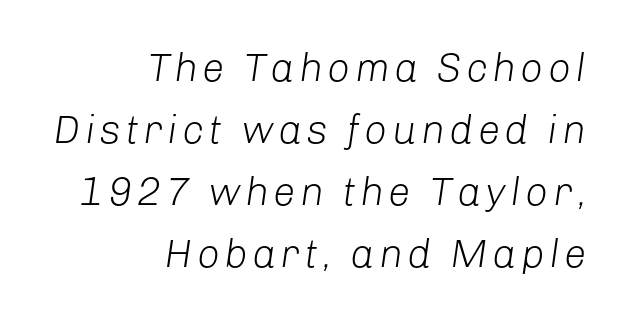
{"italic": "yes", "lean": "right", "slant_degrees": 8, "bold": "no", "weight": "light", "width": "normal", "stroke_contrast": "low", "x_height": "medium", "monospaced": "no", "underline": "no", "align": "right", "line_spacing": "normal", "line_spacing_ratio": 1.55, "glyph_px": 40}
